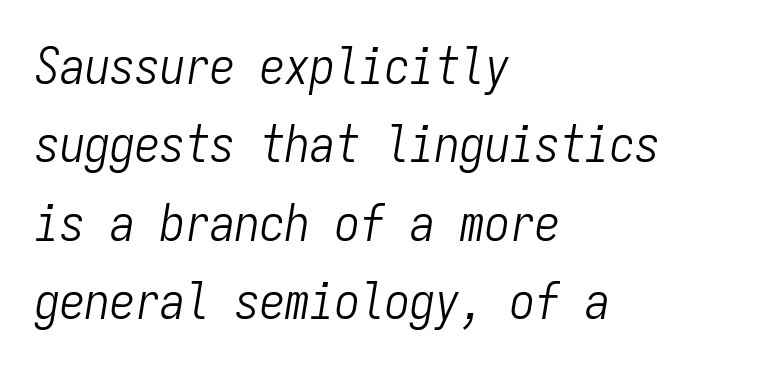
{"italic": "yes", "lean": "right", "slant_degrees": 9, "bold": "no", "weight": "light", "width": "condensed", "stroke_contrast": "low", "x_height": "medium", "monospaced": "yes", "underline": "no", "align": "left", "line_spacing": "normal", "line_spacing_ratio": 1.57, "letter_spacing": "normal", "letter_spacing_em": 0.0, "glyph_px": 50}
